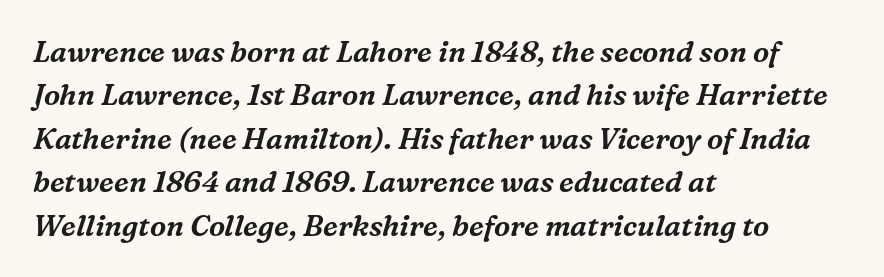
Compared with ordinary roman type, these characters are visibly tilted. The paragraph has a hard left edge and a soft right edge. Spacing between characters is what you'd get straight out of the box. Rule under the text: the space is simply empty. The rendering shows small feet on the letterforms — a serif design.
